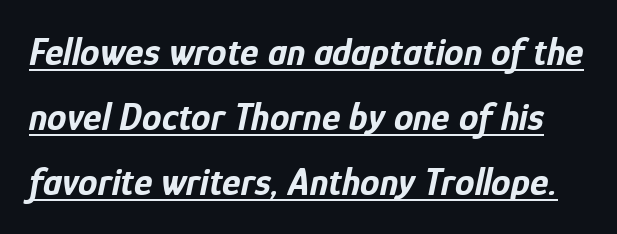
The image shows 39 px bold, condensed type, italic (leaning right); set normal line spacing (1.67x), normal letter spacing, underlined; low stroke contrast and a medium x-height.
